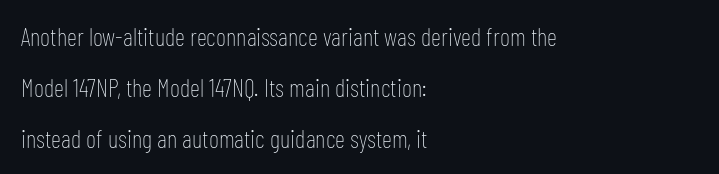
The setting favours the left margin, as ordinary paragraphs usually do. Students, note that the glyphs here touch the page at normal intervals. The words here are not underlined. Reading down the column, the eye jumps a long way to each next line. The axis of the letterforms is exactly vertical. The typesetting does not lean heavy: it is not bold.
